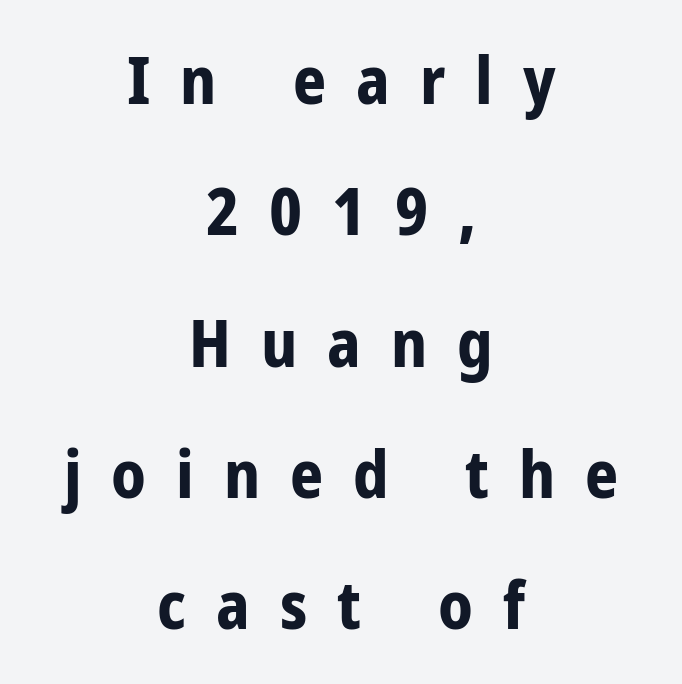
{"serif": "no", "italic": "no", "bold": "yes", "weight": "bold", "width": "condensed", "stroke_contrast": "low", "x_height": "medium", "monospaced": "no", "underline": "no", "align": "center", "line_spacing": "loose", "line_spacing_ratio": 2.02, "letter_spacing": "wide", "letter_spacing_em": 0.46, "glyph_px": 65}
